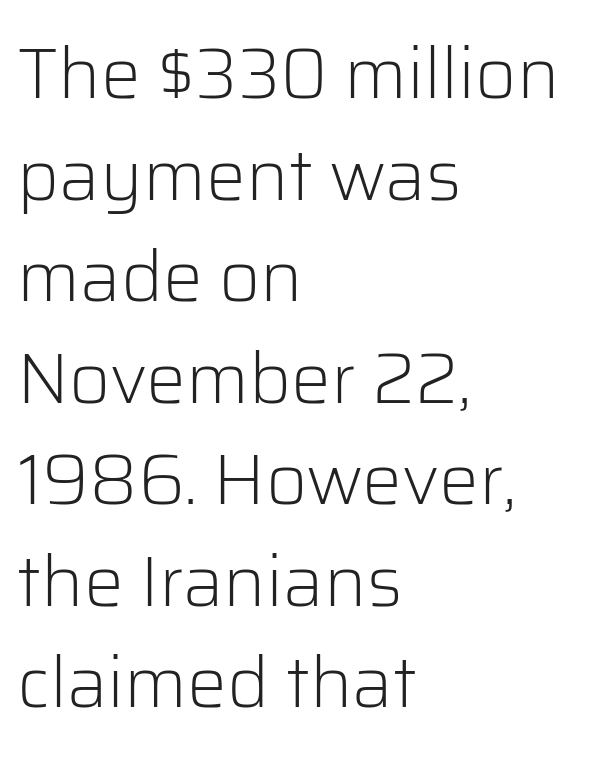
{"serif": "no", "italic": "no", "bold": "no", "weight": "light", "width": "normal", "stroke_contrast": "low", "x_height": "medium", "monospaced": "no", "underline": "no", "align": "left", "line_spacing": "normal", "line_spacing_ratio": 1.43, "letter_spacing": "normal", "letter_spacing_em": 0.0, "glyph_px": 71}
